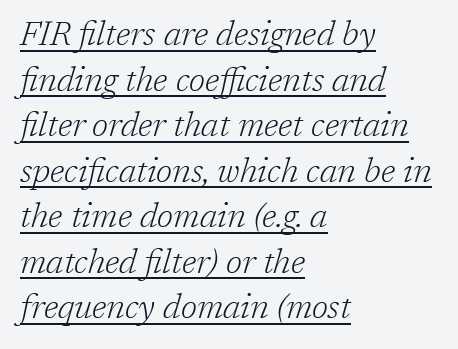
The cut favours lightness, reaching ordinary text weight at its darkest. Do the characters align in a grid? No, the font is proportional. Slant detected: the letters are inclined. Honestly, the letter spacing is just normal — you wouldn't notice it. A typesetter would label this face a serif. Students, observe the line beneath the letters — that is underlining.
